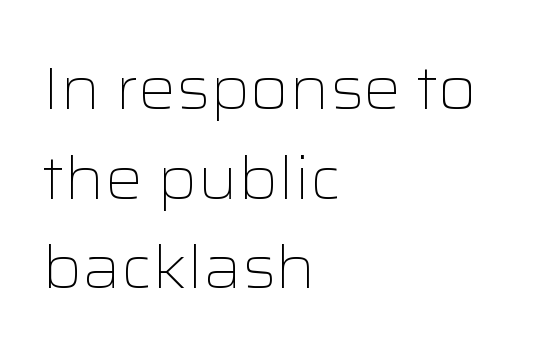
Posture: vertical. Nobody drew a line under any word here. Default kerning and tracking; the words read as compact shapes. The compositor pushed each line to the left boundary.
